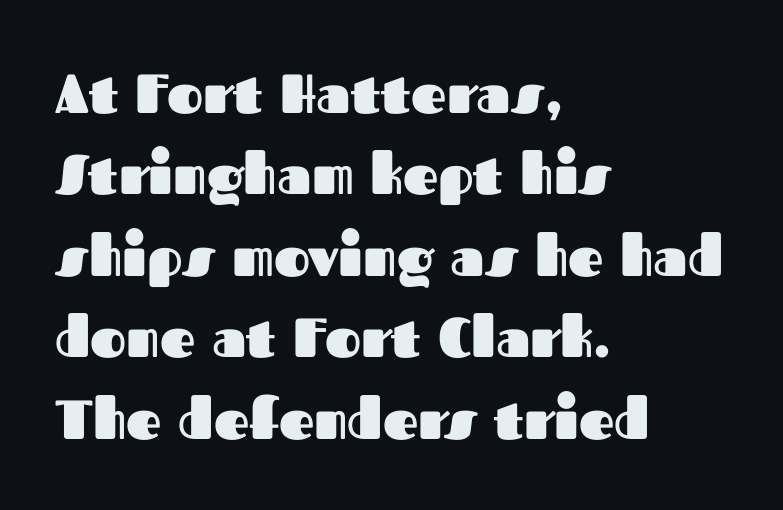
The image shows 55 px heavy sans-serif type, upright; set left-aligned, normal line spacing (1.48x), normal letter spacing, not underlined; medium stroke contrast and a medium x-height.
